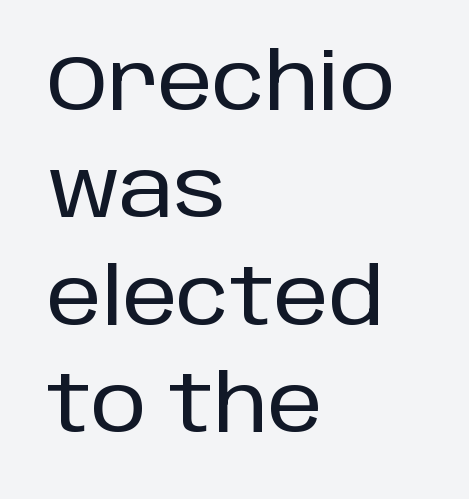
The rendering shows plain stroke endings on the letterforms — a sans-serif design. One glance says typical: line gaps are just what's usual. Type without underlining. If you drew a line through each stem, it would be perfectly vertical.
